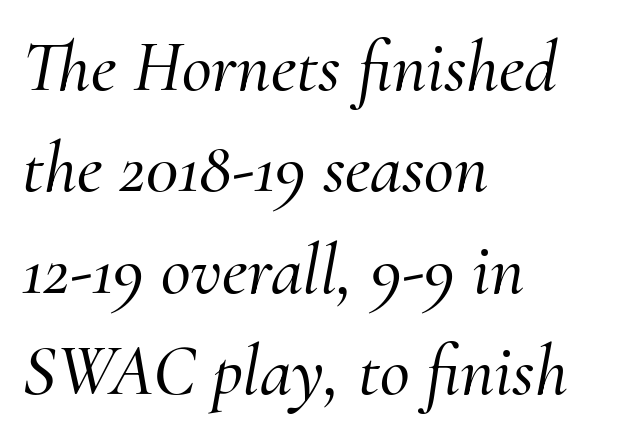
{"serif": "yes", "italic": "yes", "lean": "right", "slant_degrees": 10, "width": "normal", "stroke_contrast": "medium", "x_height": "small", "monospaced": "no", "underline": "no", "align": "left", "line_spacing": "normal", "line_spacing_ratio": 1.39, "letter_spacing": "normal", "letter_spacing_em": 0.0, "glyph_px": 73}
